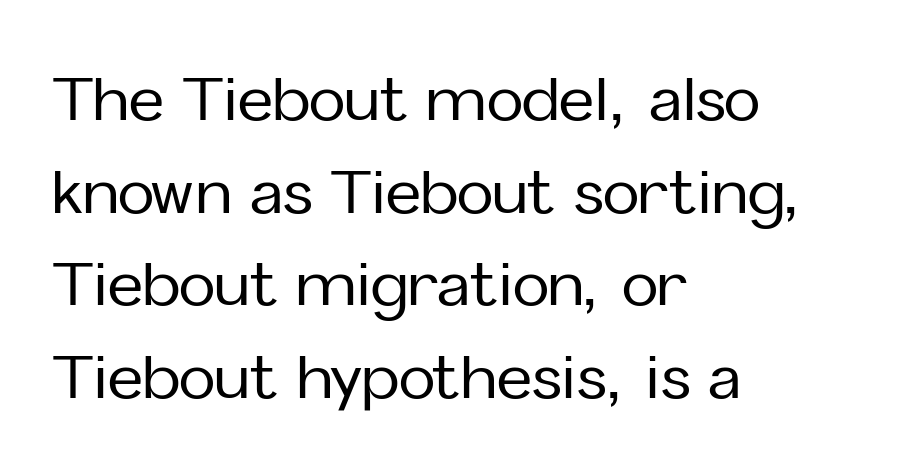
{"serif": "no", "italic": "no", "width": "normal", "stroke_contrast": "low", "x_height": "medium", "monospaced": "no", "underline": "no", "align": "left", "line_spacing": "normal", "line_spacing_ratio": 1.52, "letter_spacing": "normal", "letter_spacing_em": 0.0, "glyph_px": 61}
